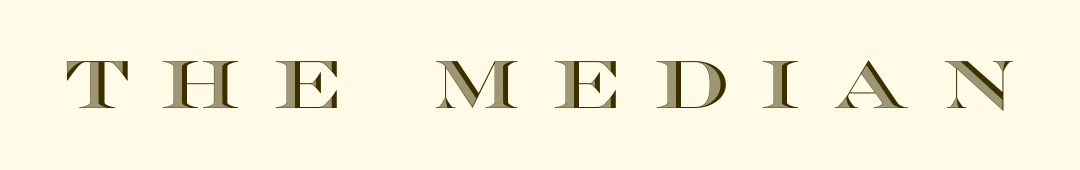
The image shows 67 px wide type, upright; set unusually wide letter spacing (+0.47 em), not underlined; a large x-height.
